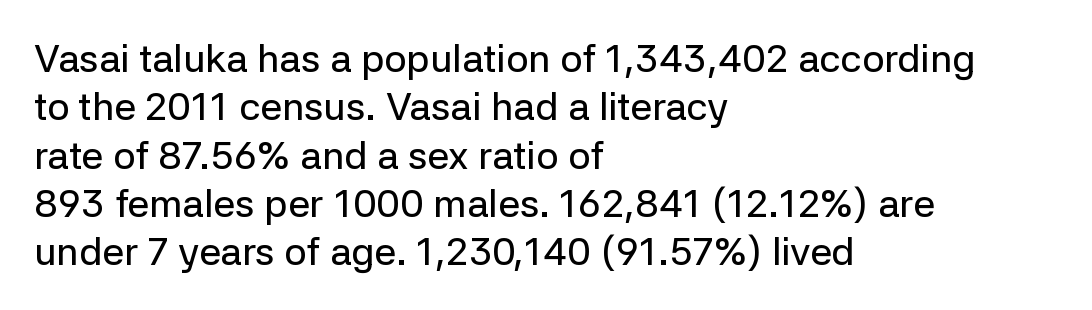
The image shows 39 px sans-serif type, upright; set left-aligned, line spacing 1.24x, normal letter spacing, not underlined; low stroke contrast and a medium x-height.
